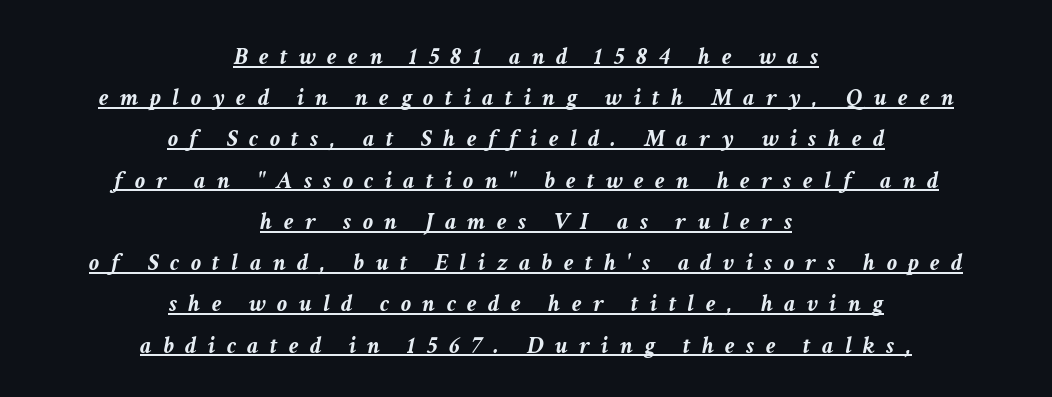
Q: Is the text bold? A: Yes.
Q: Is the text italic (slanted)? A: Yes, it leans right by about 11 degrees.
Q: Is the text underlined? A: Yes.
Q: How is the paragraph aligned? A: Centered.
Q: Is the spacing between letters normal or unusually wide? A: Unusually wide.
Q: Is the spacing between lines tight, normal or loose? A: Normal.
